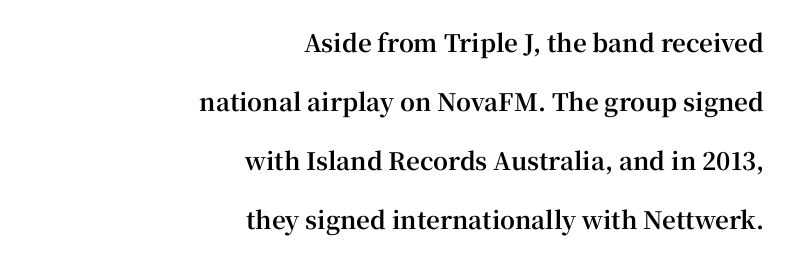
{"italic": "no", "bold": "yes", "underline": "no", "align": "right", "line_spacing": "loose", "line_spacing_ratio": 2.46, "letter_spacing": "normal", "letter_spacing_em": 0.0, "glyph_px": 24}
